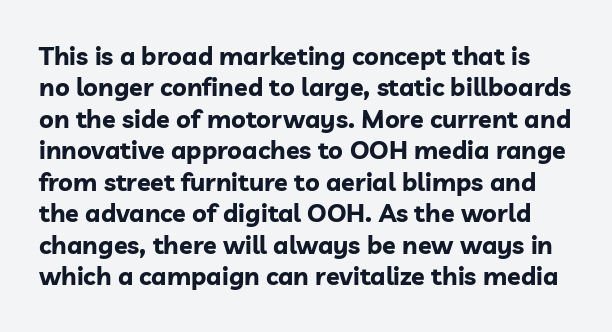
{"italic": "no", "bold": "yes", "underline": "no", "line_spacing": "normal", "line_spacing_ratio": 1.26, "letter_spacing": "normal", "letter_spacing_em": 0.0, "glyph_px": 25}
